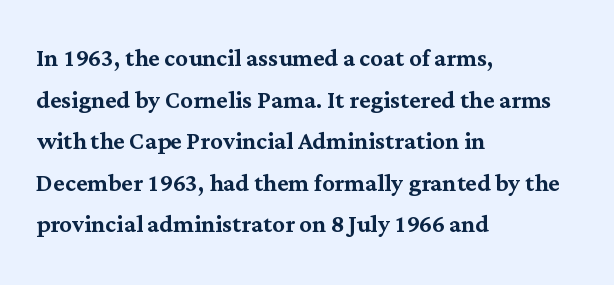
The image shows 31 px serif type, upright; set left-aligned, normal line spacing (1.34x), normal letter spacing, not underlined; medium stroke contrast and a medium x-height.
